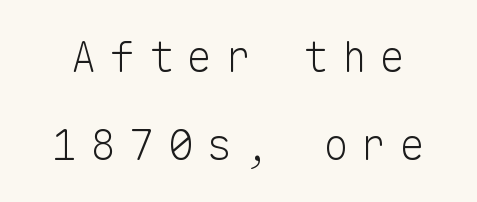
The image shows 42 px light sans-serif type, upright, monospaced; set loose line spacing (2.09x), unusually wide letter spacing (+0.32 em), not underlined; low stroke contrast and a medium x-height.
